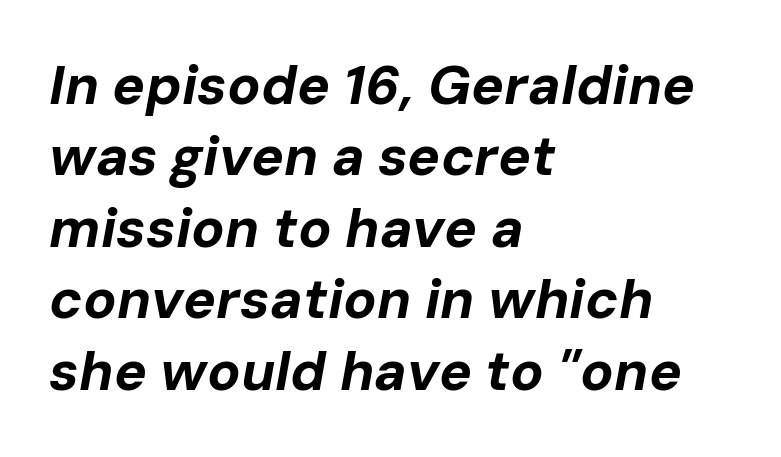
The image shows 55 px bold type, italic (leaning right); set left-aligned, normal line spacing (1.3x), normal letter spacing, not underlined; low stroke contrast and a medium x-height.
